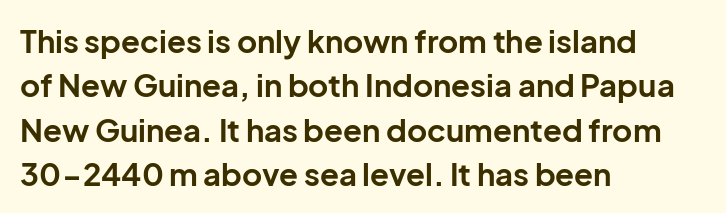
The image shows 31 px bold sans-serif type, upright; set left-aligned, normal line spacing (1.43x), normal letter spacing, not underlined; low stroke contrast and a medium x-height.
